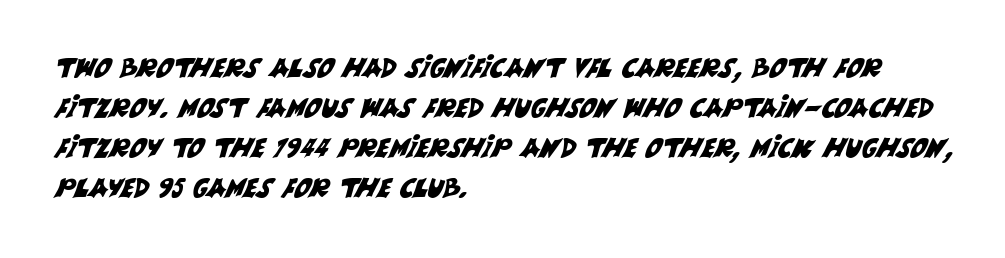
The image shows 26 px text type; set left-aligned, normal line spacing (1.54x), normal letter spacing, not underlined.
